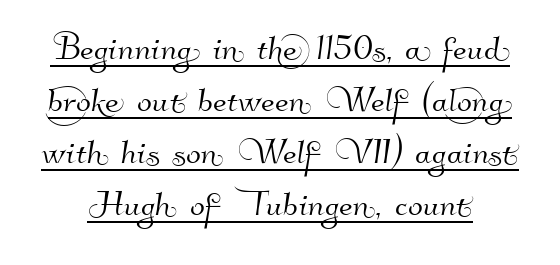
The image shows 44 px sans-serif type; set line spacing 1.18x, normal letter spacing, underlined; high stroke contrast and a small x-height.
